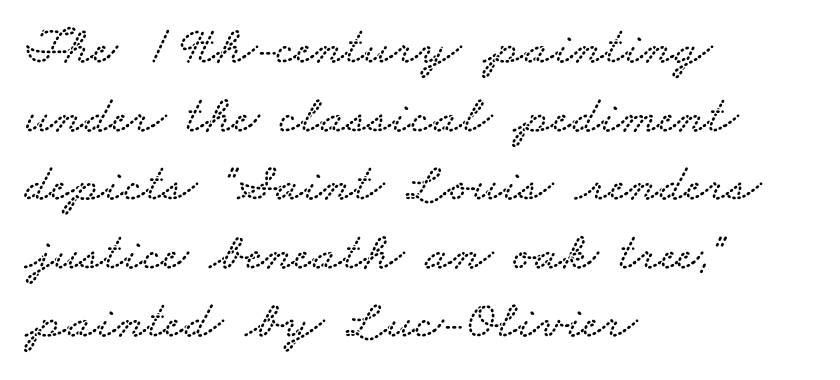
{"serif": "yes", "width": "wide", "stroke_contrast": "low", "x_height": "small", "monospaced": "no", "underline": "no", "align": "left", "line_spacing": "normal", "line_spacing_ratio": 1.27, "letter_spacing": "normal", "letter_spacing_em": 0.0, "glyph_px": 54}
